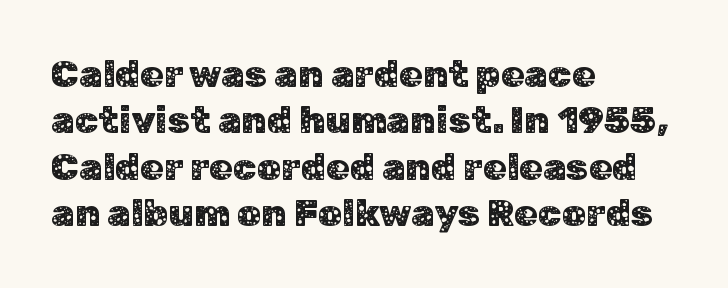
{"serif": "no", "italic": "no", "width": "normal", "stroke_contrast": "low", "x_height": "medium", "monospaced": "no", "underline": "no", "align": "left", "line_spacing_ratio": 1.22, "letter_spacing": "normal", "letter_spacing_em": 0.0, "glyph_px": 38}
